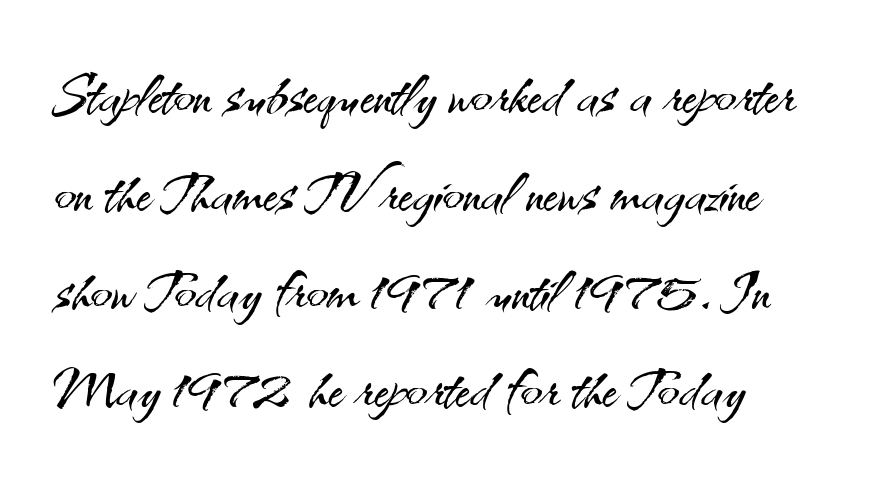
Q: Is the text bold? A: No.
Q: Is the text italic (slanted)? A: Yes.
Q: Is the typeface a serif or a sans-serif typeface? A: Sans-serif.
Q: Is the text underlined? A: No.
Q: How is the paragraph aligned? A: Left-aligned.
Q: Is the spacing between letters normal or unusually wide? A: Normal.
Q: Width (condensed, normal, or wide)? A: Normal.
Q: Stroke contrast? A: Medium.
Q: x-height? A: Small.
Q: Monospaced? A: No.
